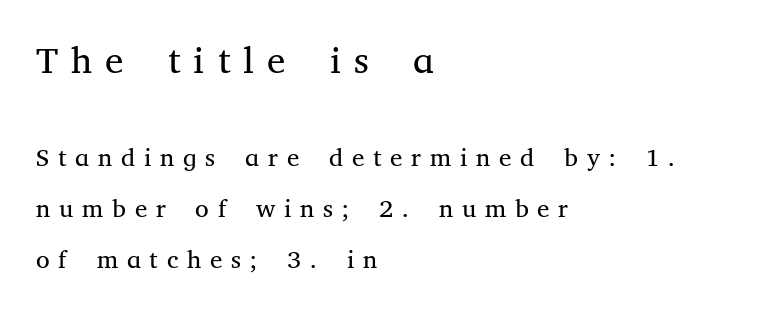
The image shows 37 px regular-weight serif type, upright; set left-aligned, loose line spacing (2.04x), unusually wide letter spacing (+0.35 em), not underlined; the first (top) block is 1.48x larger; medium stroke contrast and a medium x-height.
